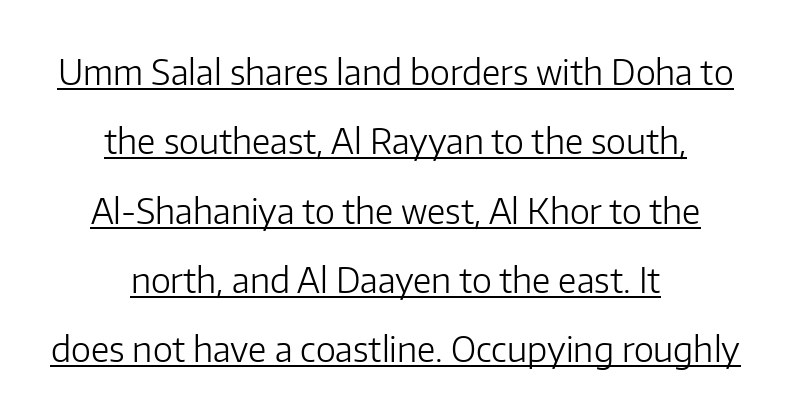
{"serif": "no", "italic": "no", "bold": "no", "weight": "light", "width": "normal", "stroke_contrast": "low", "x_height": "medium", "monospaced": "no", "underline": "yes", "align": "center", "line_spacing": "loose", "line_spacing_ratio": 2.04, "letter_spacing": "normal", "letter_spacing_em": 0.0, "glyph_px": 34}
